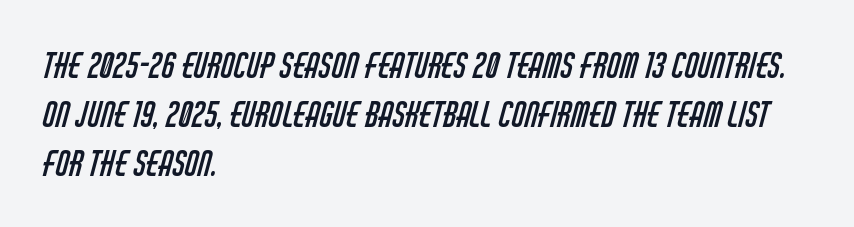
How are the letters spaced? Ordinarily, with no added tracking. The passage shown is not underscored anywhere. The rows are spaced the way most documents space them. Stroke terminals: plain, sans-serif. Stroke mass is kept to a normal reading level or below.
